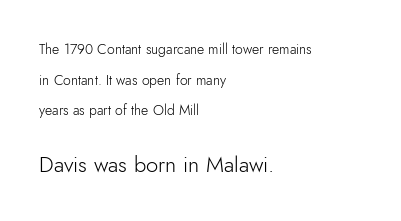
The image shows 22 px text type, upright; set left-aligned, loose line spacing (2.18x), normal letter spacing, not underlined; the second (bottom) block is 1.57x larger.
